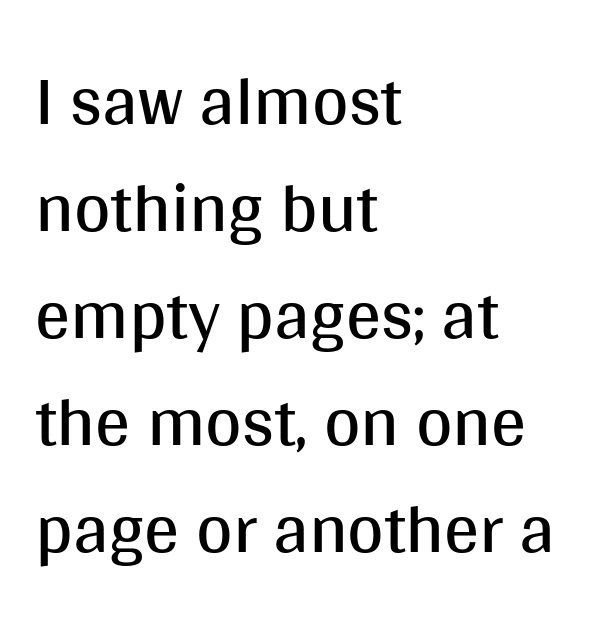
This rendering features lettering with no underline. A normal amount of white space separates one row of letters from the next. This sample has the flowing, uneven cadence of proportional lettering. Vertical stems look standard width or narrower in stroke. This rendering leaves character spacing at its baseline value. These lines are composed in type without serifs.
